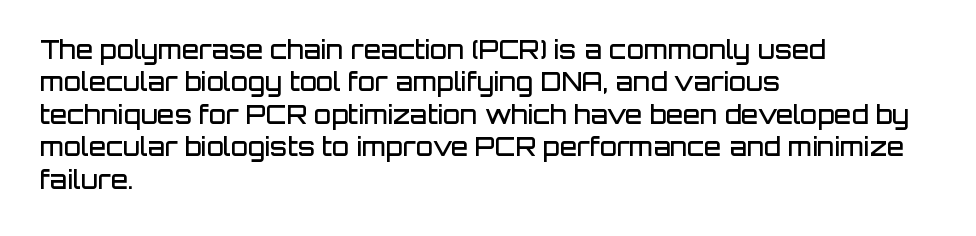
The type is set solid horizontally, with unmodified tracking. Check the space under the baseline: it is left empty. In terms of weight, the rendering is demibold, just under bold. This is the regular roman posture of the typeface.
